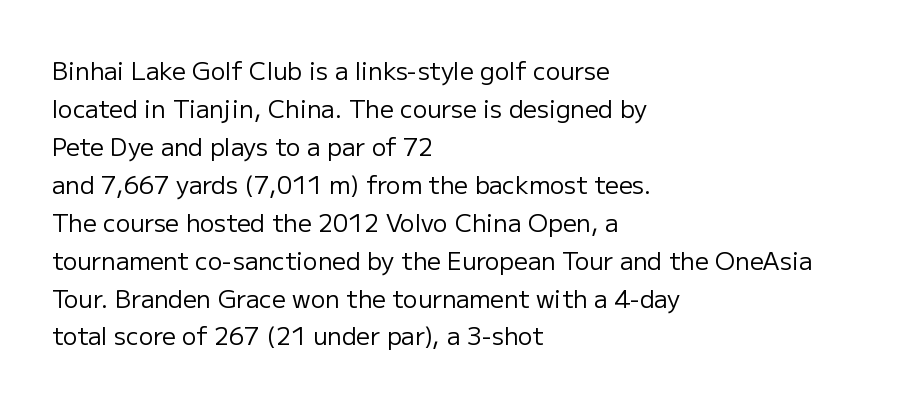
Caption: standard tracking, unaltered. How would I describe the line gaps? Plain and ordinary. Notice how the stems are strictly vertical — no italics here. The typeface has the unassuming heft of standard copy or less. The lines are quadded left.
